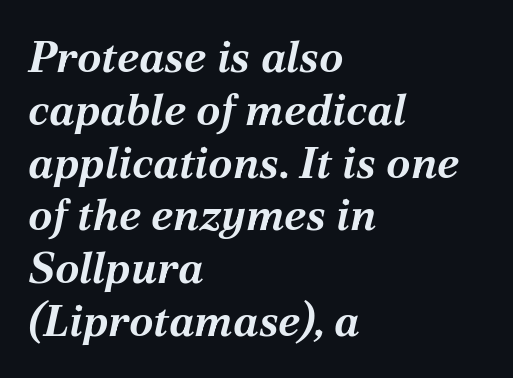
{"italic": "yes", "lean": "right", "slant_degrees": 12, "bold": "yes", "weight": "bold", "width": "normal", "stroke_contrast": "medium", "x_height": "medium", "monospaced": "no", "underline": "no", "align": "left", "line_spacing_ratio": 1.2, "letter_spacing": "normal", "letter_spacing_em": 0.0, "glyph_px": 44}
